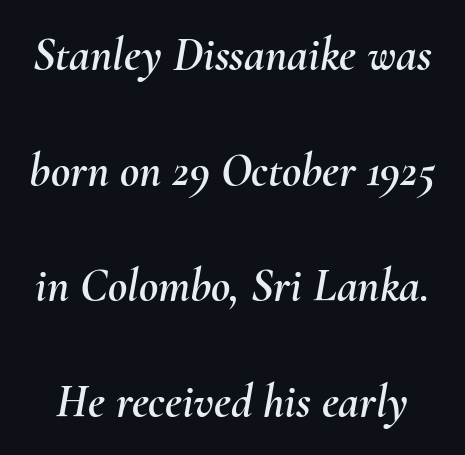
The image shows 47 px text type, italic (leaning right); set loose line spacing (2.46x), normal letter spacing, not underlined; medium stroke contrast and a small x-height.
